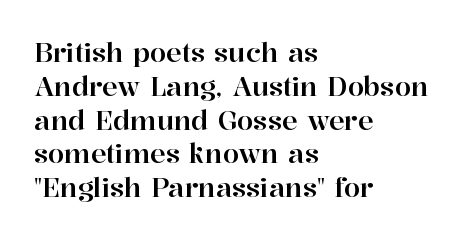
Q: Is the text italic (slanted)? A: No, it is upright.
Q: Is the text underlined? A: No.
Q: How is the paragraph aligned? A: Left-aligned.
Q: Is the spacing between letters normal or unusually wide? A: Normal.
Q: Is the spacing between lines tight, normal or loose? A: Normal.
